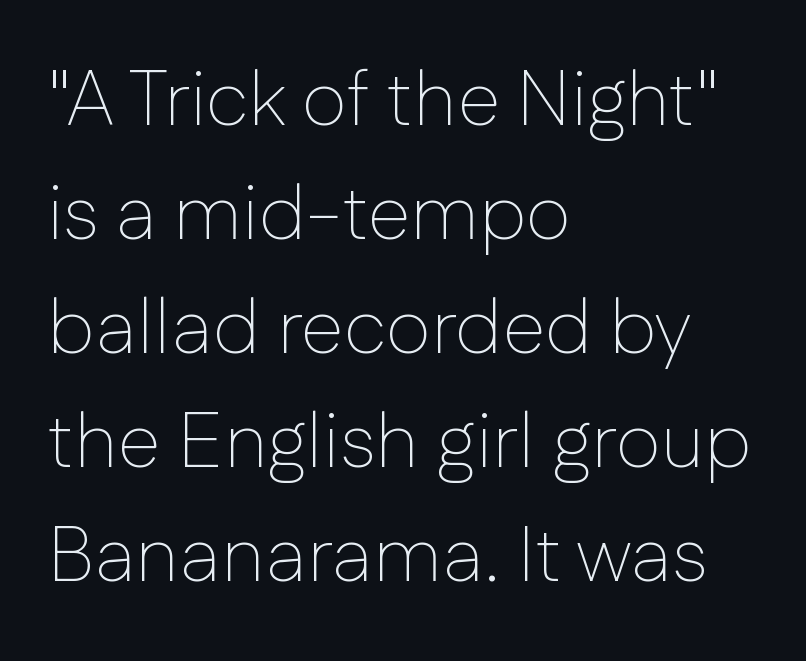
{"serif": "no", "italic": "no", "bold": "no", "weight": "thin", "width": "normal", "stroke_contrast": "low", "x_height": "medium", "monospaced": "no", "underline": "no", "align": "left", "line_spacing": "normal", "line_spacing_ratio": 1.46, "letter_spacing": "normal", "letter_spacing_em": 0.0, "glyph_px": 78}
